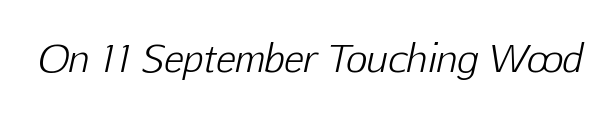
Glance below the letters and you will spot only blank space. Proportional: the letters do not fall into vertical columns. No chunkiness to these letters — they're not bold. It's the slanting kind of type. No extra tracking has been applied to these lines.
